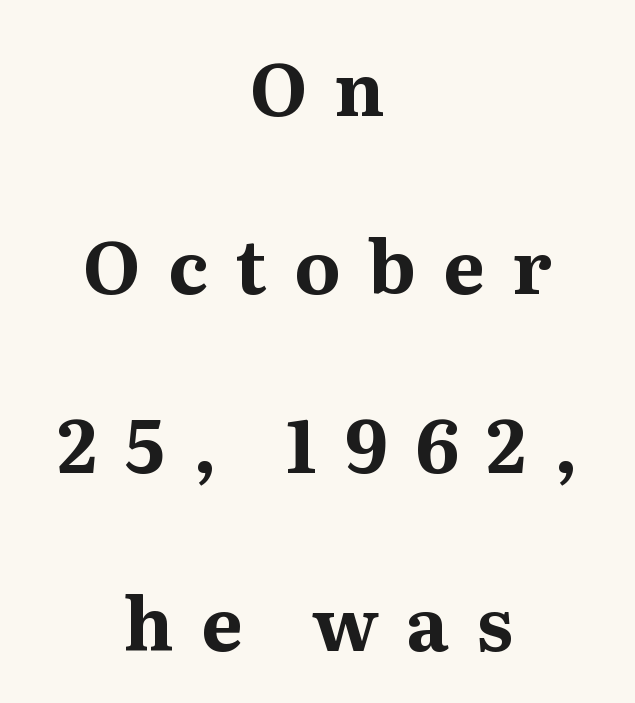
The rendering uses a large line-height, opening up the rows. Plain, unruled lines of type. Serifs: yes, visible at the terminals of the letterforms. Here the glyphs are tracked loosely, breaking word shapes into spaced letters.
